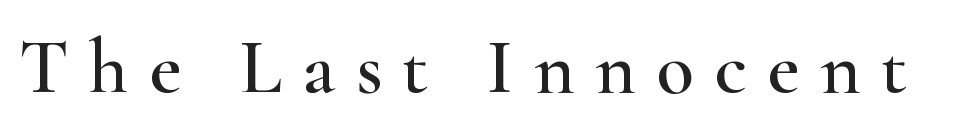
{"serif": "yes", "italic": "no", "width": "wide", "stroke_contrast": "high", "x_height": "small", "monospaced": "no", "underline": "no", "letter_spacing": "wide", "letter_spacing_em": 0.26, "glyph_px": 78}
